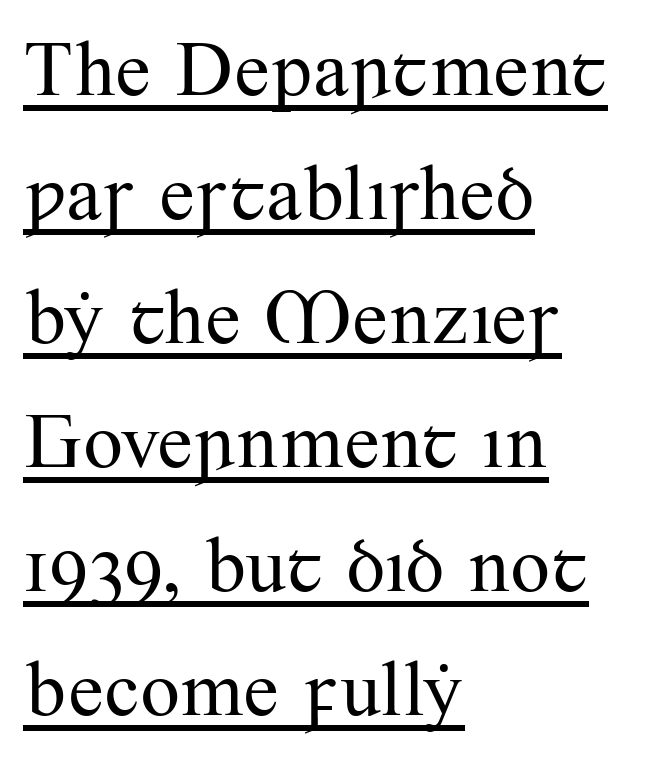
Q: Is the text bold? A: No.
Q: Is the text italic (slanted)? A: No, it is upright.
Q: Is the typeface a serif or a sans-serif typeface? A: Serif.
Q: Is the text underlined? A: Yes.
Q: How is the paragraph aligned? A: Left-aligned.
Q: Is the spacing between letters normal or unusually wide? A: Normal.
Q: Is the spacing between lines tight, normal or loose? A: Normal.
Q: Width (condensed, normal, or wide)? A: Normal.
Q: Stroke contrast? A: Medium.
Q: x-height? A: Small.
Q: Monospaced? A: No.
